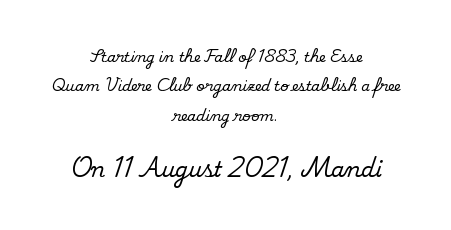
The image shows 21 px text type; set centered, loose line spacing (2.09x), normal letter spacing, not underlined; the second (bottom) block is 1.5x larger.
